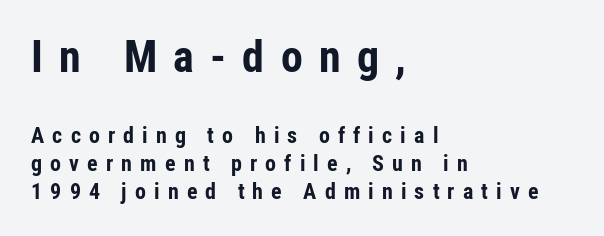
What kind of face is this? One without serifs — a sans. Students, observe: this is what conventionally led text looks like. Upright lettering throughout. Characters follow at a spacing far wider than the type designer built in. The baseline area is clear. Leftover space on each line is placed entirely after the last word.
